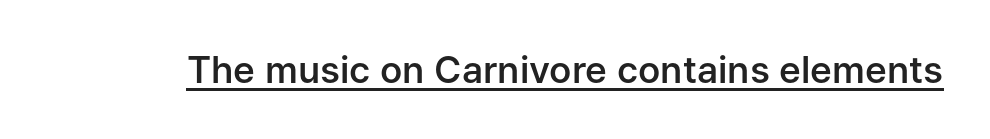
Q: Is the text bold? A: Semi-bold.
Q: Is the text italic (slanted)? A: No, it is upright.
Q: Is the typeface a serif or a sans-serif typeface? A: Sans-serif.
Q: Is the text underlined? A: Yes.
Q: Is the spacing between letters normal or unusually wide? A: Normal.
Q: Width (condensed, normal, or wide)? A: Normal.
Q: Stroke contrast? A: Low.
Q: x-height? A: Medium.
Q: Monospaced? A: No.
